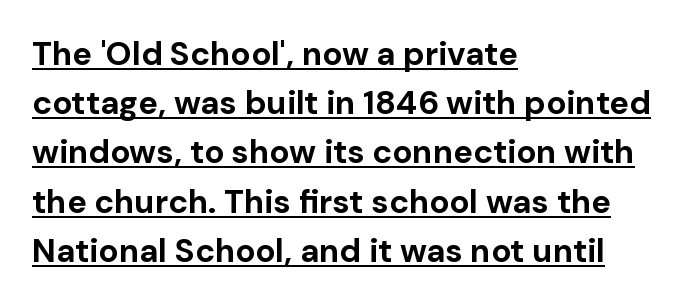
Q: Is the text bold? A: Yes.
Q: Is the text italic (slanted)? A: No, it is upright.
Q: Is the typeface a serif or a sans-serif typeface? A: Sans-serif.
Q: Is the text underlined? A: Yes.
Q: How is the paragraph aligned? A: Left-aligned.
Q: Is the spacing between letters normal or unusually wide? A: Normal.
Q: Is the spacing between lines tight, normal or loose? A: Normal.
Q: Width (condensed, normal, or wide)? A: Normal.
Q: Stroke contrast? A: Low.
Q: x-height? A: Medium.
Q: Monospaced? A: No.
